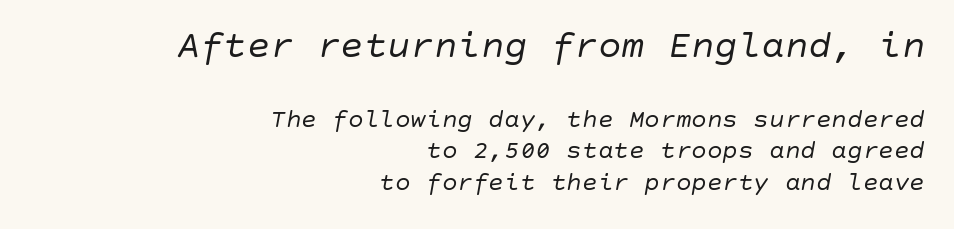
Q: Is the text bold? A: No.
Q: Is the text italic (slanted)? A: Yes, it leans right by about 10 degrees.
Q: Is the text underlined? A: No.
Q: How is the paragraph aligned? A: Right-aligned.
Q: Is the spacing between letters normal or unusually wide? A: Normal.
Q: Which block of text is set in a larger size, the first (top) or the second (bottom)? A: The first (top) one.
Q: Width (condensed, normal, or wide)? A: Normal.
Q: Stroke contrast? A: Low.
Q: x-height? A: Large.
